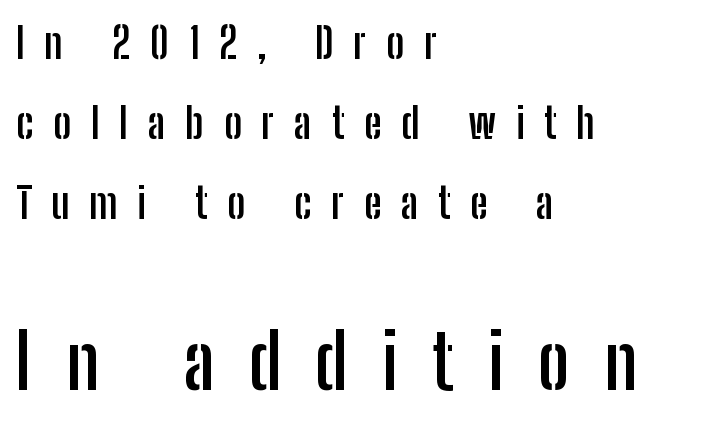
Q: Is the text bold? A: Yes.
Q: Is the text italic (slanted)? A: No, it is upright.
Q: Is the typeface a serif or a sans-serif typeface? A: Sans-serif.
Q: Is the text underlined? A: No.
Q: How is the paragraph aligned? A: Left-aligned.
Q: Is the spacing between letters normal or unusually wide? A: Unusually wide.
Q: Which block of text is set in a larger size, the first (top) or the second (bottom)? A: The second (bottom) one.
Q: Width (condensed, normal, or wide)? A: Condensed.
Q: Stroke contrast? A: Low.
Q: x-height? A: Medium.
Q: Monospaced? A: No.
